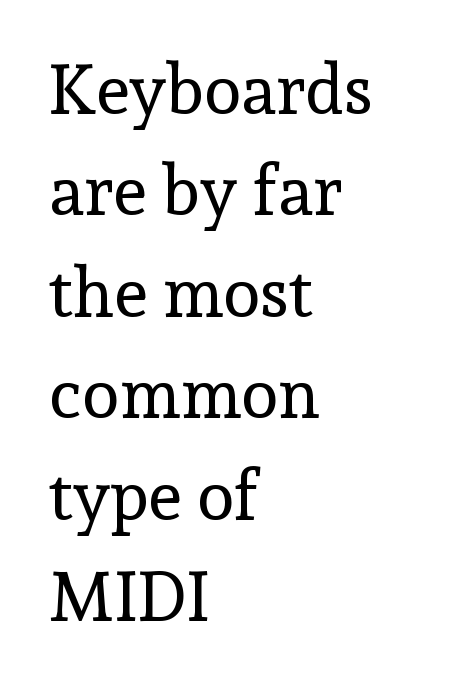
The image shows 69 px regular-weight serif type, upright; set left-aligned, normal line spacing (1.47x), normal letter spacing, not underlined; a medium x-height.
